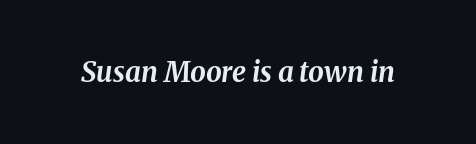
The image shows 28 px bold type, italic (leaning right); set normal letter spacing, not underlined; medium stroke contrast and a medium x-height.
